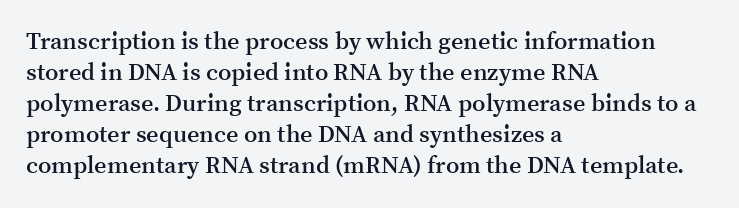
{"italic": "no", "bold": "semi", "underline": "no", "align": "left", "line_spacing": "normal", "line_spacing_ratio": 1.29, "letter_spacing": "normal", "letter_spacing_em": 0.0, "glyph_px": 24}
